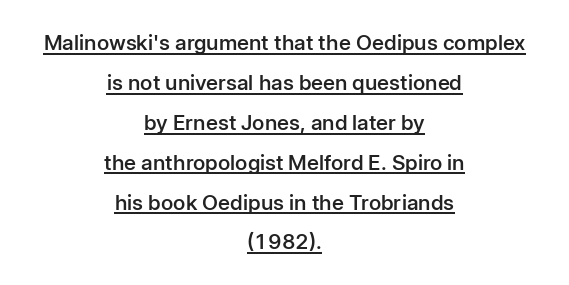
The image shows 21 px text type, upright; set centered, loose line spacing (1.9x), normal letter spacing, underlined.
